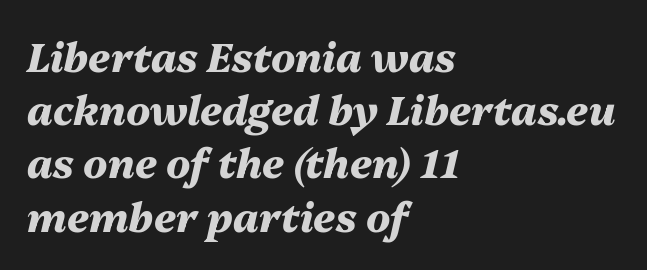
Q: Is the text bold? A: Yes.
Q: Is the text italic (slanted)? A: Yes, it leans right by about 13 degrees.
Q: Is the text underlined? A: No.
Q: How is the paragraph aligned? A: Left-aligned.
Q: Is the spacing between letters normal or unusually wide? A: Normal.
Q: Is the spacing between lines tight, normal or loose? A: Normal.
Q: Width (condensed, normal, or wide)? A: Normal.
Q: Stroke contrast? A: Medium.
Q: x-height? A: Medium.
Q: Monospaced? A: No.
